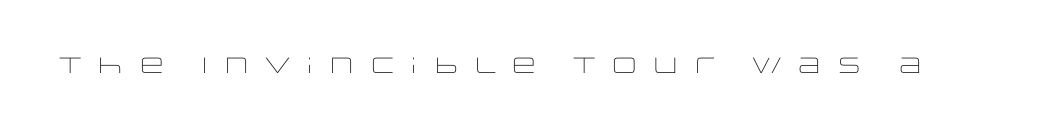
Q: Is the text bold? A: No.
Q: Is the text italic (slanted)? A: No, it is upright.
Q: Is the text underlined? A: No.
Q: Is the spacing between letters normal or unusually wide? A: Unusually wide.
